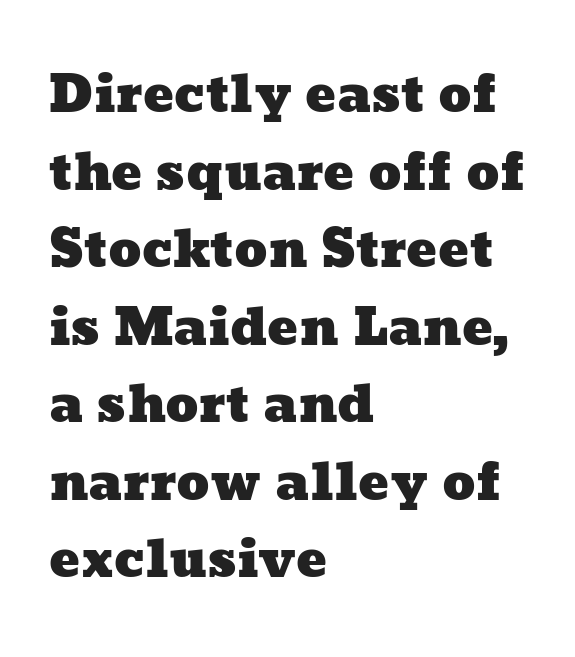
The image shows 51 px wide type; set left-aligned, normal line spacing (1.52x), normal letter spacing, not underlined; low stroke contrast and a medium x-height.
